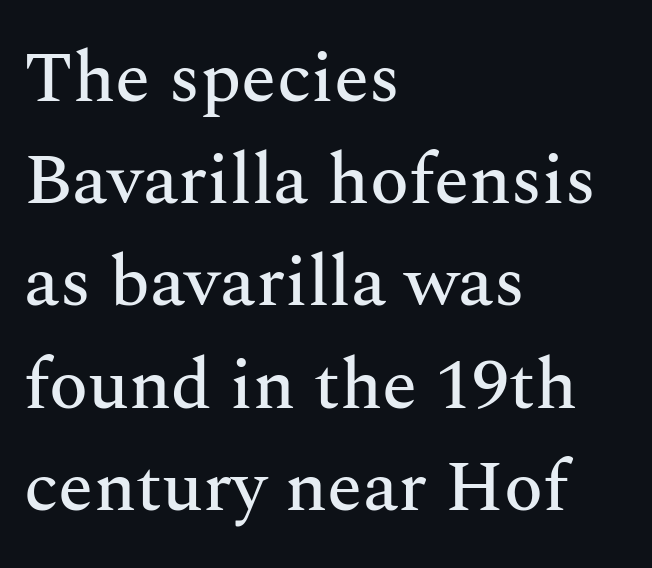
The rendering anchors every line to the left-hand side. A typesetter would call this leading conventional body-copy spacing. Observe the serifs anchoring each vertical stroke in this sample. Characters remain perfectly vertical along every line. These lines are rendered in a variable-pitch font.
